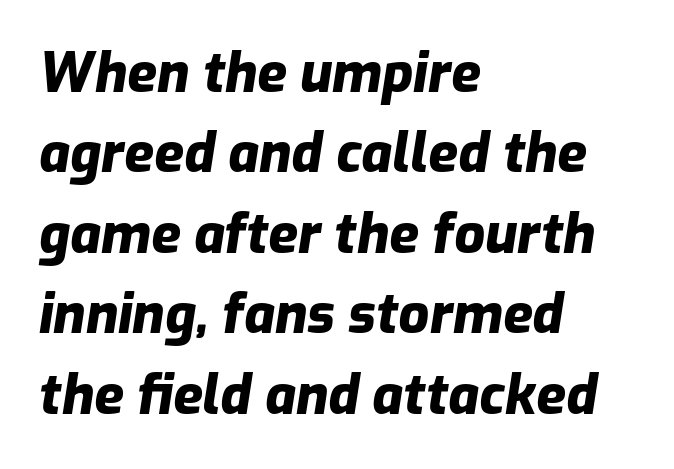
Q: Is the text bold? A: Yes.
Q: Is the text italic (slanted)? A: Yes, it leans right by about 9 degrees.
Q: Is the text underlined? A: No.
Q: How is the paragraph aligned? A: Left-aligned.
Q: Is the spacing between letters normal or unusually wide? A: Normal.
Q: Is the spacing between lines tight, normal or loose? A: Normal.
Q: Width (condensed, normal, or wide)? A: Normal.
Q: Stroke contrast? A: Low.
Q: x-height? A: Medium.
Q: Monospaced? A: No.
